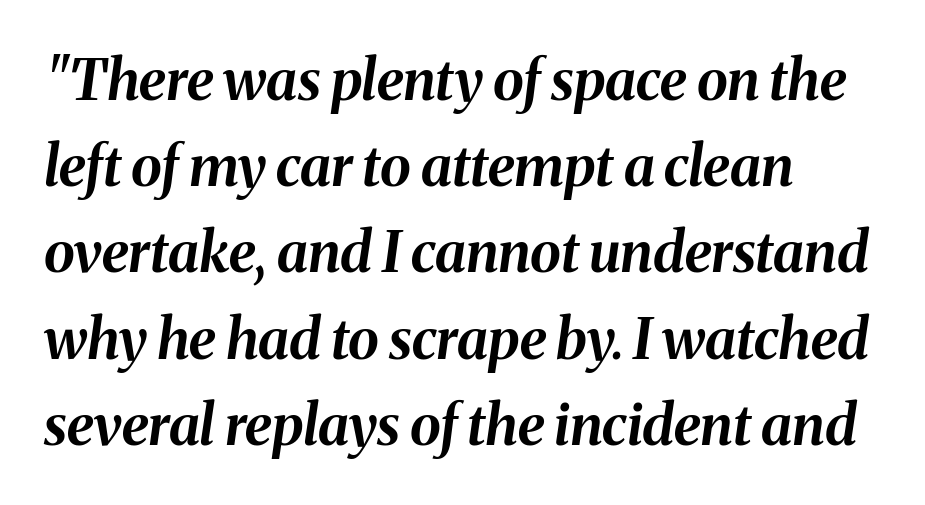
The image shows 56 px bold type, italic (leaning right); set left-aligned, normal line spacing (1.54x), normal letter spacing, not underlined; medium stroke contrast and a medium x-height.
